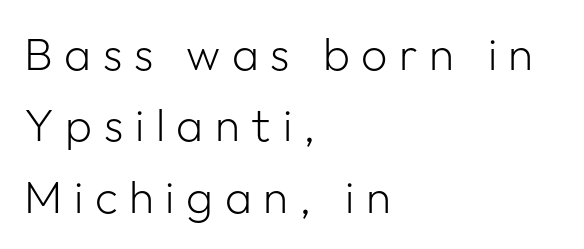
{"serif": "no", "italic": "no", "bold": "no", "weight": "light", "width": "normal", "stroke_contrast": "low", "x_height": "medium", "monospaced": "no", "underline": "no", "align": "left", "line_spacing": "normal", "line_spacing_ratio": 1.55, "letter_spacing": "wide", "letter_spacing_em": 0.25, "glyph_px": 46}
